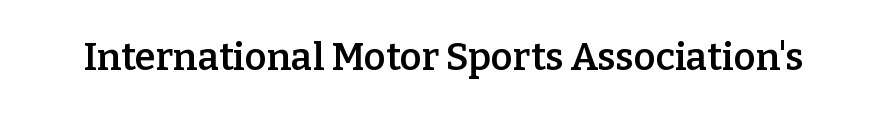
Q: Is the text bold? A: Semi-bold.
Q: Is the text italic (slanted)? A: No, it is upright.
Q: Is the typeface a serif or a sans-serif typeface? A: Serif.
Q: Is the text underlined? A: No.
Q: Is the spacing between letters normal or unusually wide? A: Normal.
Q: Width (condensed, normal, or wide)? A: Normal.
Q: Stroke contrast? A: Low.
Q: x-height? A: Medium.
Q: Monospaced? A: No.
